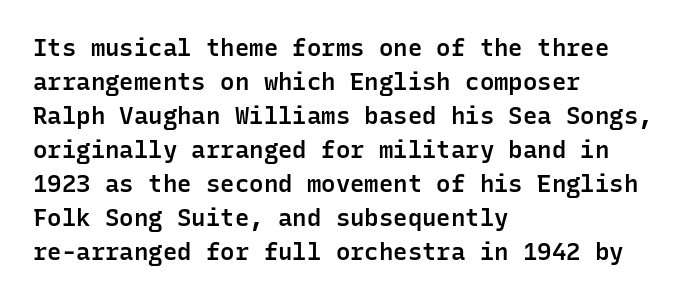
Q: Is the text bold? A: Semi-bold.
Q: Is the text italic (slanted)? A: No, it is upright.
Q: Is the text underlined? A: No.
Q: How is the paragraph aligned? A: Left-aligned.
Q: Is the spacing between letters normal or unusually wide? A: Normal.
Q: Is the spacing between lines tight, normal or loose? A: Normal.
